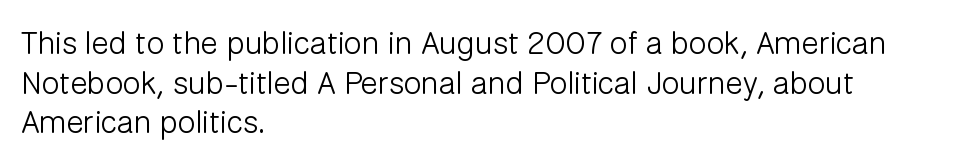
The image shows 32 px light sans-serif type, upright; set left-aligned, line spacing 1.24x, normal letter spacing, not underlined; low stroke contrast and a medium x-height.
